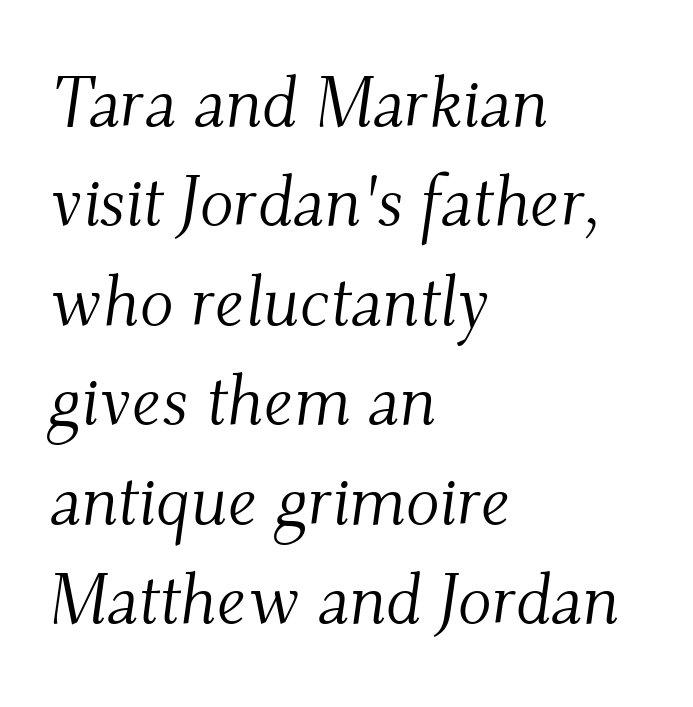
The image shows 70 px light serif type, italic (leaning right); set left-aligned, normal line spacing (1.42x), normal letter spacing, not underlined; medium stroke contrast and a small x-height.
